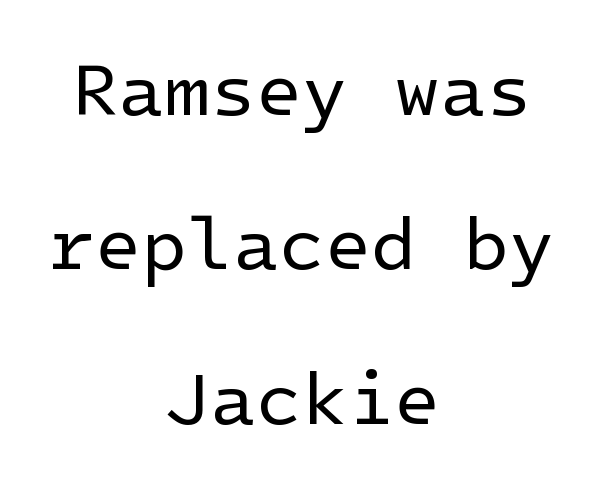
Lines of text with bare space underneath. Is the block centered? Yes — each line is placed symmetrically about the middle. Heaviness? Minimal to ordinary, like unemphasized prose. Ordinary non-slanted type is in use. Honestly, the letter spacing is just normal — you wouldn't notice it.
